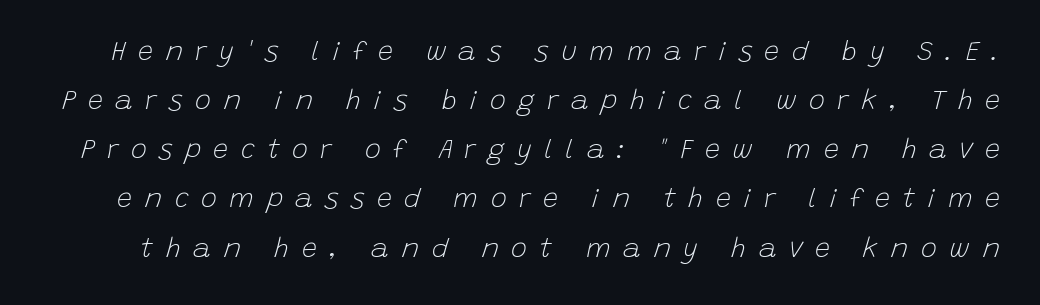
The image shows 27 px text type, italic (leaning right); set line spacing 1.82x, unusually wide letter spacing (+0.46 em), not underlined.
